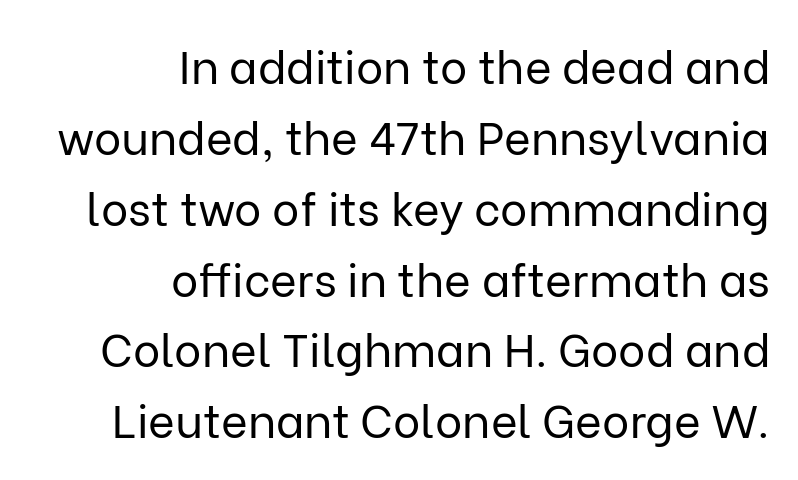
The image shows 46 px regular-weight sans-serif type, upright; set right-aligned, normal line spacing (1.54x), normal letter spacing, not underlined; low stroke contrast and a medium x-height.
